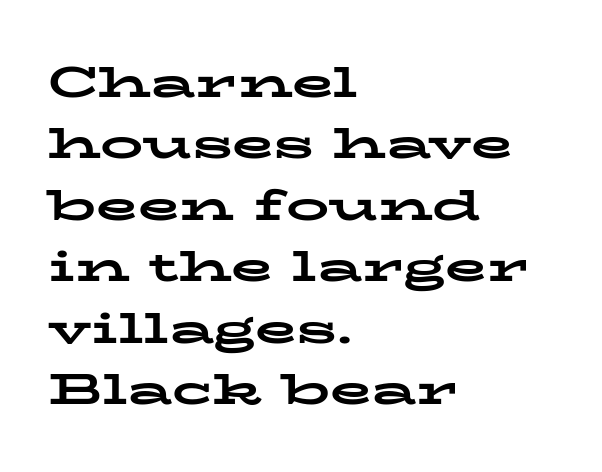
{"serif": "yes", "italic": "no", "bold": "yes", "weight": "bold", "width": "wide", "stroke_contrast": "low", "x_height": "medium", "monospaced": "no", "underline": "no", "align": "left", "line_spacing": "normal", "line_spacing_ratio": 1.43, "letter_spacing": "normal", "letter_spacing_em": 0.0, "glyph_px": 43}
